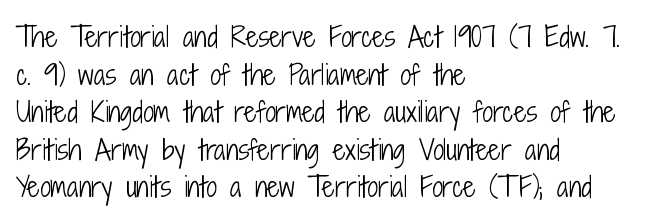
The image shows 27 px text type, upright; set left-aligned, normal line spacing (1.39x), normal letter spacing, not underlined.
